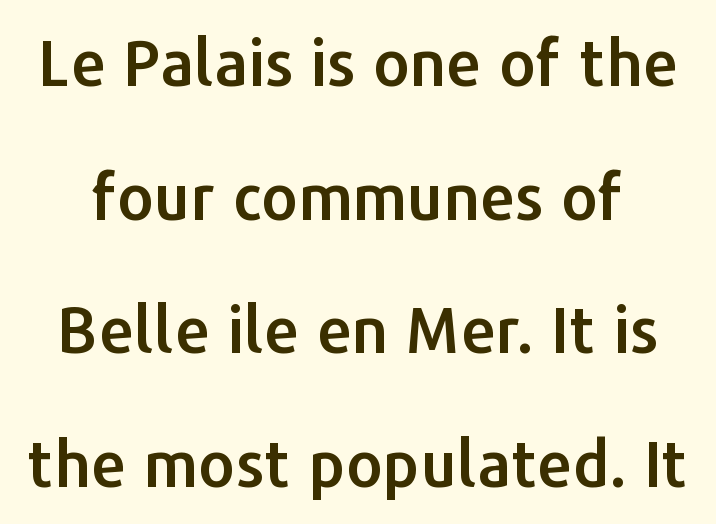
This sample uses plain, unmodified letter spacing. A typesetter would call this proportional, since set widths differ per character. Nobody drew a line under any word here. A sans-serif font was chosen for this passage.
